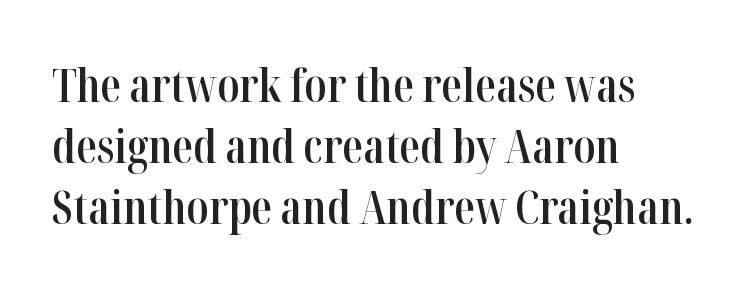
{"serif": "yes", "italic": "no", "bold": "semi", "weight": "semibold", "width": "condensed", "stroke_contrast": "high", "x_height": "medium", "monospaced": "no", "underline": "no", "align": "left", "line_spacing": "normal", "line_spacing_ratio": 1.33, "letter_spacing": "normal", "letter_spacing_em": 0.0, "glyph_px": 46}
